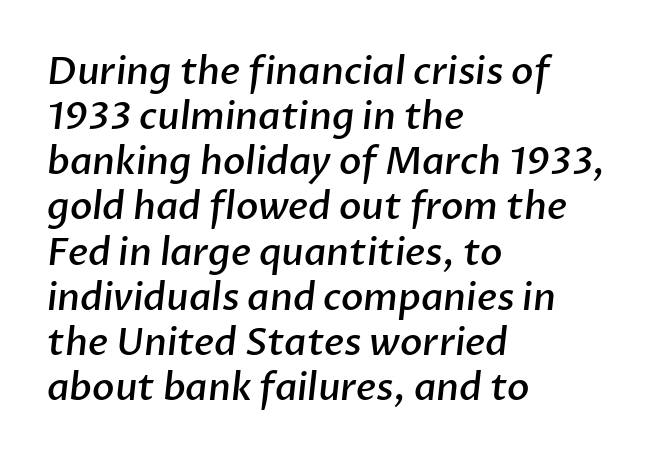
{"serif": "no", "bold": "semi", "weight": "semibold", "width": "normal", "stroke_contrast": "low", "x_height": "medium", "monospaced": "no", "underline": "no", "align": "left", "line_spacing_ratio": 1.22, "letter_spacing": "normal", "letter_spacing_em": 0.0, "glyph_px": 37}
